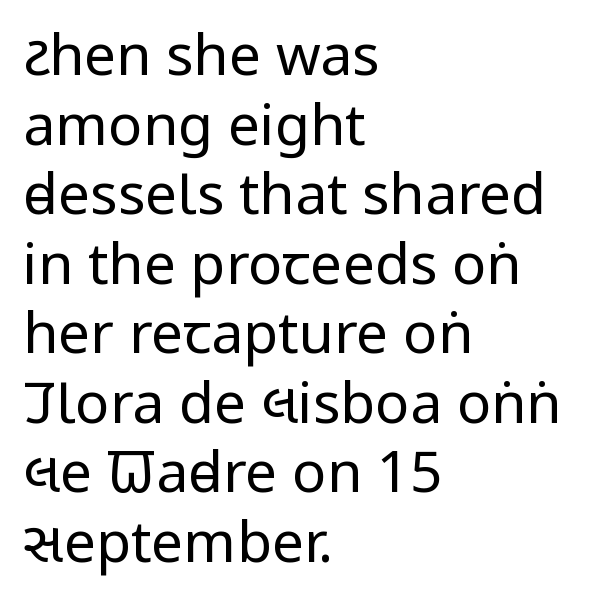
{"serif": "no", "italic": "no", "bold": "no", "weight": "regular", "width": "condensed", "stroke_contrast": "low", "x_height": "large", "monospaced": "no", "underline": "no", "align": "left", "line_spacing_ratio": 1.22, "letter_spacing": "normal", "letter_spacing_em": 0.0, "glyph_px": 57}
